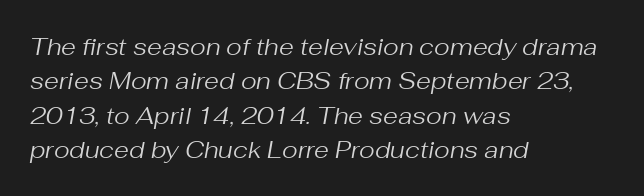
{"italic": "yes", "lean": "right", "slant_degrees": 10, "bold": "no", "underline": "no", "align": "left", "line_spacing": "normal", "line_spacing_ratio": 1.43, "letter_spacing": "normal", "letter_spacing_em": 0.0, "glyph_px": 24}
